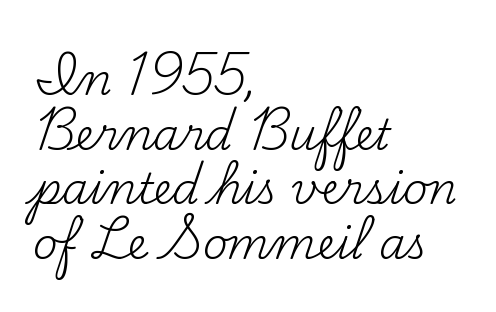
Line starts are locked; line ends wander. If you measured baseline to baseline, you'd find a middling distance. Each word holds together tightly as a unit, with standard inter-letter gaps. Is the type heavy? It reads as light-to-regular instead. Each letter keeps its own natural width here, so spacing adapts to shape.
